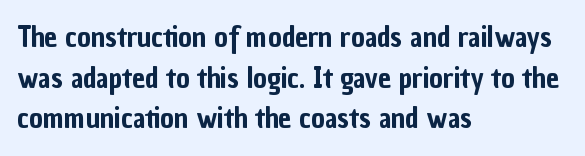
Underlining? Definitely not there. The letters stand upright; this is a roman face. Horizontal bands of white between lines are of average thickness. The letters advance in unequal steps, a hallmark of proportional type.
